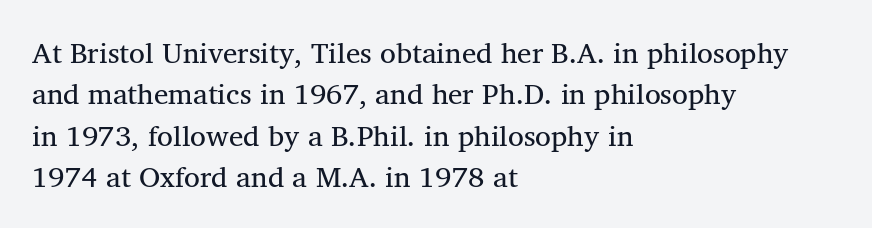
The image shows 29 px regular-weight serif type, upright; set left-aligned, normal line spacing (1.43x), normal letter spacing, not underlined; medium stroke contrast and a medium x-height.
